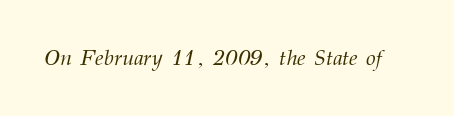
Compared with typical body copy, the letter spacing here is the same. Style check: oblique. Stems here are at most as thick as an everyday book face. Bare-footed words on every line.
